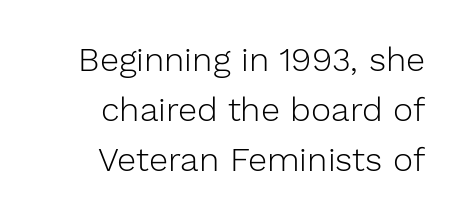
Q: Is the text bold? A: No.
Q: Is the text italic (slanted)? A: No, it is upright.
Q: Is the typeface a serif or a sans-serif typeface? A: Sans-serif.
Q: Is the text underlined? A: No.
Q: How is the paragraph aligned? A: Right-aligned.
Q: Is the spacing between letters normal or unusually wide? A: Normal.
Q: Is the spacing between lines tight, normal or loose? A: Normal.
Q: Width (condensed, normal, or wide)? A: Normal.
Q: Stroke contrast? A: Low.
Q: x-height? A: Medium.
Q: Monospaced? A: No.
